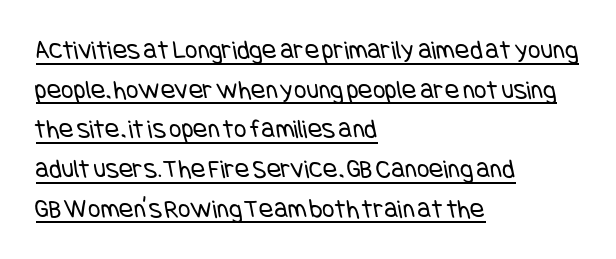
Q: Is the text bold? A: No.
Q: Is the text underlined? A: Yes.
Q: How is the paragraph aligned? A: Left-aligned.
Q: Is the spacing between letters normal or unusually wide? A: Normal.
Q: Is the spacing between lines tight, normal or loose? A: Normal.
